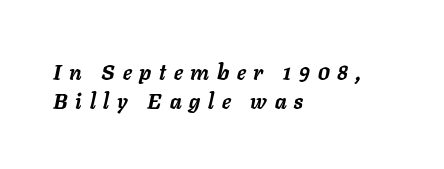
{"italic": "yes", "lean": "right", "slant_degrees": 11, "bold": "yes", "underline": "no", "align": "left", "line_spacing": "normal", "line_spacing_ratio": 1.37, "letter_spacing": "wide", "letter_spacing_em": 0.37, "glyph_px": 21}
